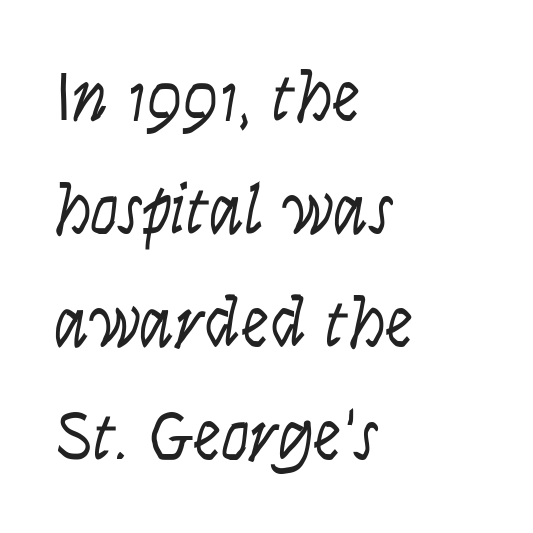
Q: Is the text bold? A: No.
Q: Is the text italic (slanted)? A: Yes.
Q: Is the typeface a serif or a sans-serif typeface? A: Sans-serif.
Q: Is the text underlined? A: No.
Q: How is the paragraph aligned? A: Left-aligned.
Q: Is the spacing between letters normal or unusually wide? A: Normal.
Q: Is the spacing between lines tight, normal or loose? A: Normal.
Q: Width (condensed, normal, or wide)? A: Condensed.
Q: Stroke contrast? A: Low.
Q: x-height? A: Large.
Q: Monospaced? A: No.
